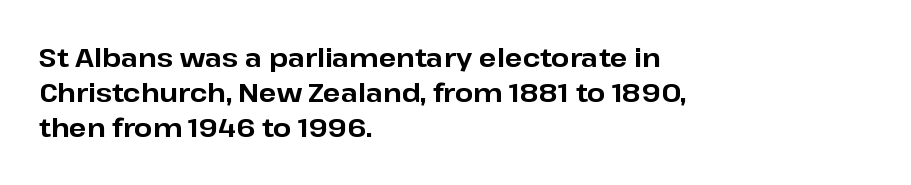
{"italic": "no", "bold": "yes", "underline": "no", "align": "left", "line_spacing": "normal", "line_spacing_ratio": 1.35, "letter_spacing": "normal", "letter_spacing_em": 0.0, "glyph_px": 26}
